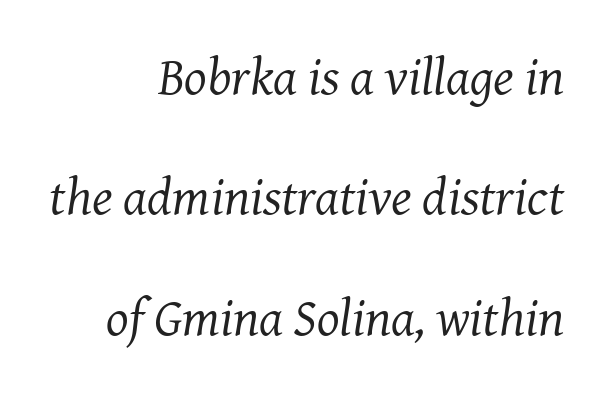
Widely set lines give the paragraph a tall, airy silhouette. These glyphs show unthickened strokes, regular width or finer. The gap between lines stays unmarked. When letters slant like this, we call the style italic. Does the type have serifs? Yes, each stem ends in a small foot.
